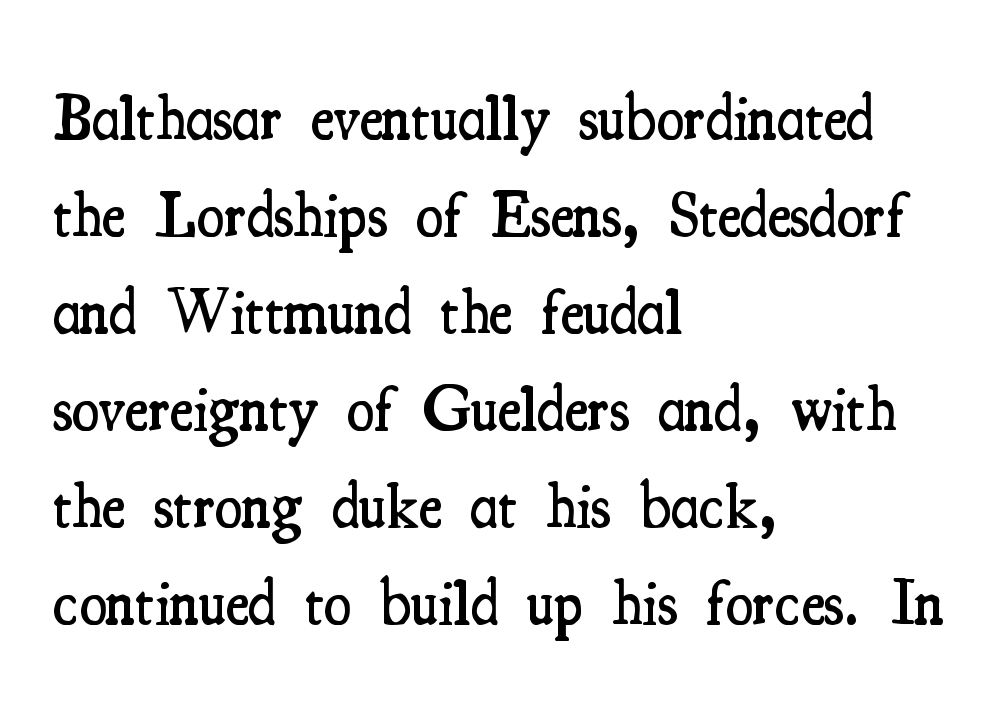
Designer's note — italics off, roman on. The space between consecutive lines is moderate. The rendering uses natural spacing where letterforms have individual widths. This is moderately heavy type, rendered in semibold.
